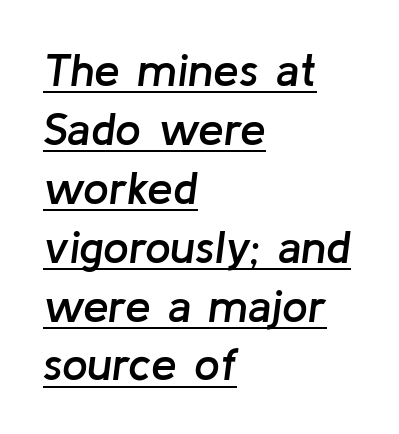
Q: Is the text bold? A: Semi-bold.
Q: Is the text italic (slanted)? A: Yes, it leans right by about 8 degrees.
Q: Is the text underlined? A: Yes.
Q: How is the paragraph aligned? A: Left-aligned.
Q: Is the spacing between letters normal or unusually wide? A: Normal.
Q: Is the spacing between lines tight, normal or loose? A: Normal.
Q: Width (condensed, normal, or wide)? A: Normal.
Q: Stroke contrast? A: Low.
Q: x-height? A: Medium.
Q: Monospaced? A: No.
